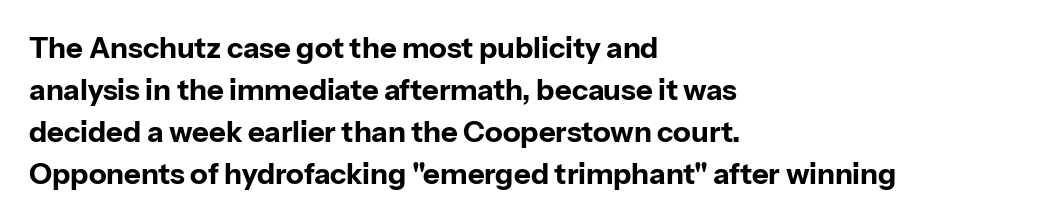
Q: Is the text bold? A: Yes.
Q: Is the text italic (slanted)? A: No, it is upright.
Q: Is the typeface a serif or a sans-serif typeface? A: Sans-serif.
Q: Is the text underlined? A: No.
Q: How is the paragraph aligned? A: Left-aligned.
Q: Is the spacing between letters normal or unusually wide? A: Normal.
Q: Is the spacing between lines tight, normal or loose? A: Normal.
Q: Width (condensed, normal, or wide)? A: Normal.
Q: Stroke contrast? A: Low.
Q: x-height? A: Medium.
Q: Monospaced? A: No.
